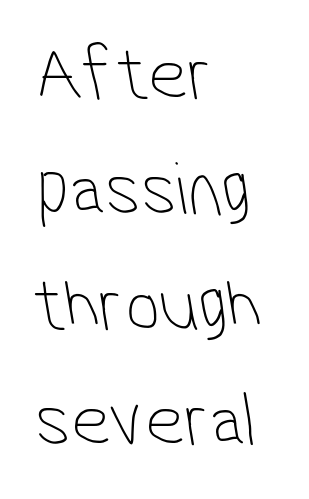
Q: Is the text bold? A: No.
Q: Is the typeface a serif or a sans-serif typeface? A: Sans-serif.
Q: Is the text underlined? A: No.
Q: How is the paragraph aligned? A: Left-aligned.
Q: Is the spacing between letters normal or unusually wide? A: Normal.
Q: Is the spacing between lines tight, normal or loose? A: Normal.
Q: Width (condensed, normal, or wide)? A: Condensed.
Q: Stroke contrast? A: Low.
Q: x-height? A: Medium.
Q: Monospaced? A: No.
